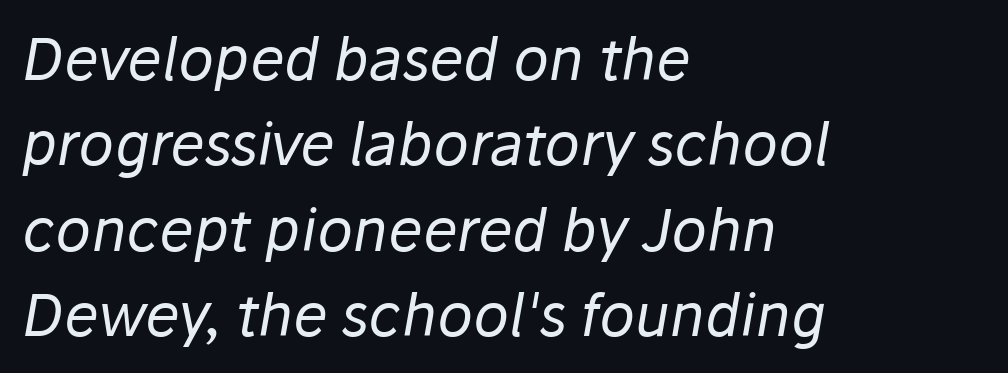
{"italic": "yes", "lean": "right", "slant_degrees": 10, "bold": "no", "weight": "regular", "width": "normal", "stroke_contrast": "low", "x_height": "medium", "monospaced": "no", "underline": "no", "align": "left", "line_spacing": "normal", "line_spacing_ratio": 1.47, "letter_spacing": "normal", "letter_spacing_em": 0.0, "glyph_px": 58}
